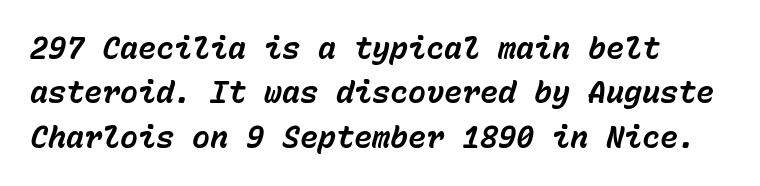
{"italic": "yes", "lean": "right", "slant_degrees": 15, "bold": "yes", "weight": "bold", "width": "normal", "stroke_contrast": "low", "x_height": "medium", "monospaced": "yes", "underline": "no", "line_spacing": "normal", "line_spacing_ratio": 1.48, "letter_spacing": "normal", "letter_spacing_em": 0.0, "glyph_px": 30}
